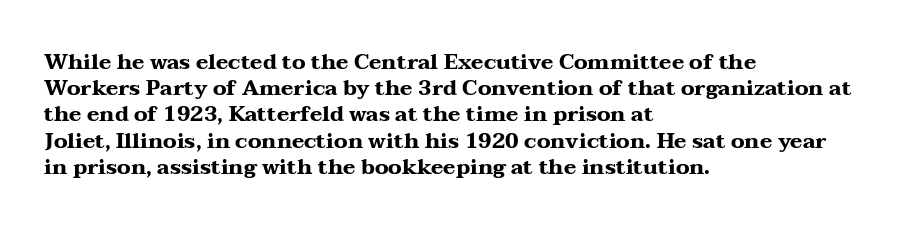
Q: Is the text bold? A: Yes.
Q: Is the text italic (slanted)? A: No, it is upright.
Q: Is the text underlined? A: No.
Q: How is the paragraph aligned? A: Left-aligned.
Q: Is the spacing between letters normal or unusually wide? A: Normal.
Q: Is the spacing between lines tight, normal or loose? A: Normal.
